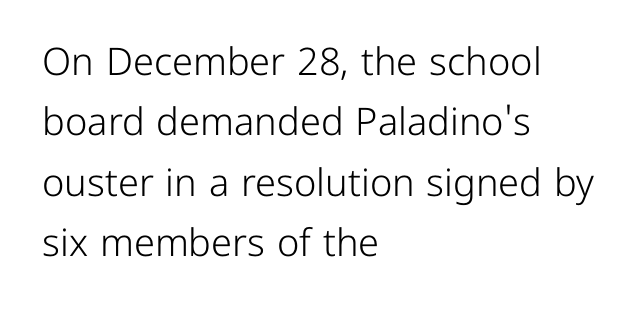
The rendering shows plain stroke endings on the letterforms — a sans-serif design. Horizontal bands of white between lines are of average thickness. This is not heavy type; no bold has been used. In terms of posture, this sample is upright.
